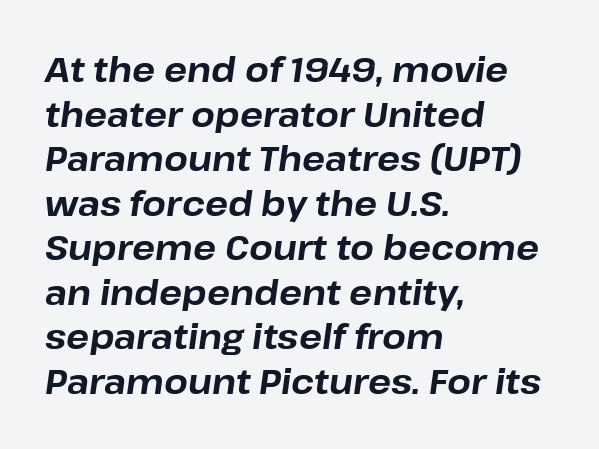
Q: Is the text bold? A: Yes.
Q: Is the text italic (slanted)? A: Yes, it leans right by about 8 degrees.
Q: Is the text underlined? A: No.
Q: How is the paragraph aligned? A: Left-aligned.
Q: Is the spacing between letters normal or unusually wide? A: Normal.
Q: Is the spacing between lines tight, normal or loose? A: Normal.
Q: Width (condensed, normal, or wide)? A: Normal.
Q: Stroke contrast? A: Low.
Q: x-height? A: Medium.
Q: Monospaced? A: No.
